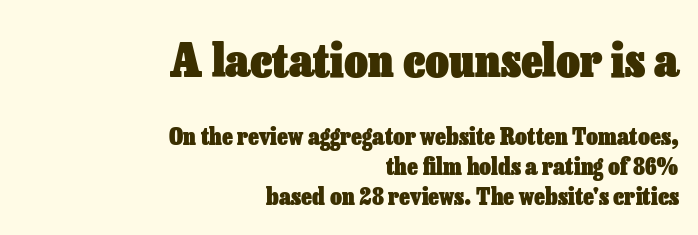
The image shows 46 px heavy type, upright; set right-aligned, normal line spacing (1.31x), normal letter spacing, not underlined; the first (top) block is 2.0x larger; low stroke contrast and a medium x-height.
